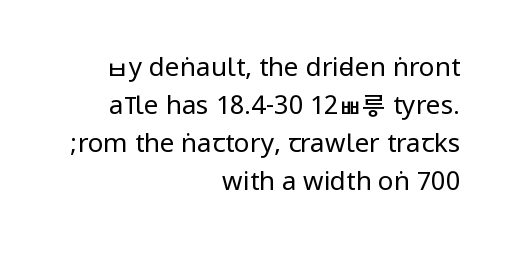
{"italic": "no", "bold": "no", "underline": "no", "align": "right", "line_spacing": "normal", "line_spacing_ratio": 1.46, "letter_spacing": "normal", "letter_spacing_em": 0.0, "glyph_px": 26}
